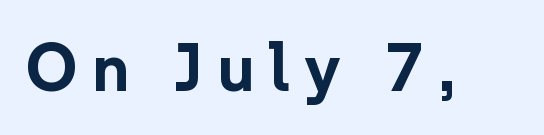
The image shows 67 px bold sans-serif type, upright; set unusually wide letter spacing (+0.22 em), not underlined; low stroke contrast and a medium x-height.
